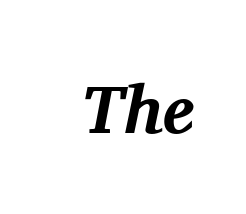
The image shows 68 px bold serif type, italic (leaning right); set normal letter spacing, not underlined; medium stroke contrast and a medium x-height.
